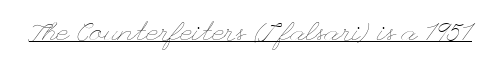
Vertical stems look standard width or narrower in stroke. This sample carries an underscore along the baseline area. Spacing between characters is what you'd get straight out of the box.
